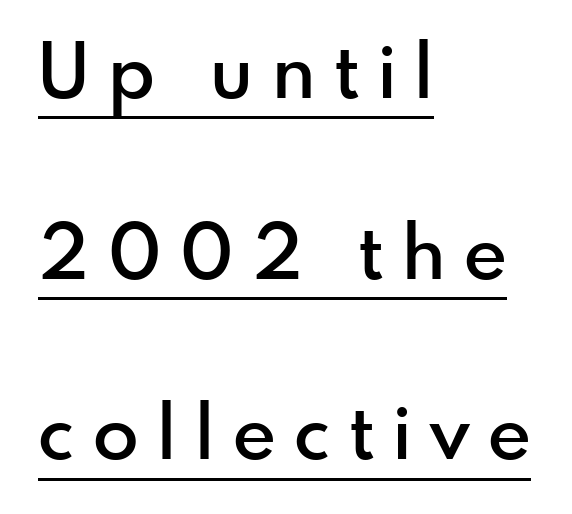
{"serif": "no", "italic": "no", "bold": "semi", "weight": "semibold", "width": "normal", "x_height": "small", "monospaced": "no", "underline": "yes", "align": "left", "line_spacing": "loose", "line_spacing_ratio": 2.41, "letter_spacing": "wide", "letter_spacing_em": 0.25, "glyph_px": 75}
